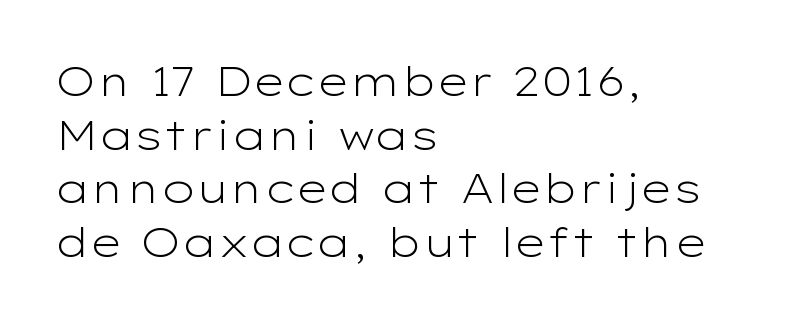
{"serif": "no", "italic": "no", "bold": "no", "weight": "light", "width": "wide", "stroke_contrast": "low", "x_height": "medium", "monospaced": "no", "underline": "no", "align": "left", "line_spacing": "normal", "line_spacing_ratio": 1.31, "letter_spacing": "normal", "letter_spacing_em": 0.0, "glyph_px": 41}
